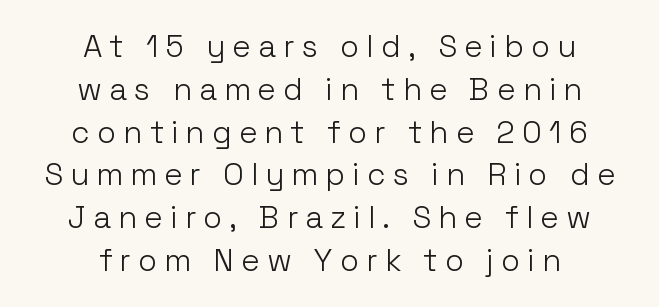
The image shows 31 px light sans-serif type, upright; set centered, normal line spacing (1.38x), unusually wide letter spacing (+0.23 em), not underlined; low stroke contrast and a medium x-height.
